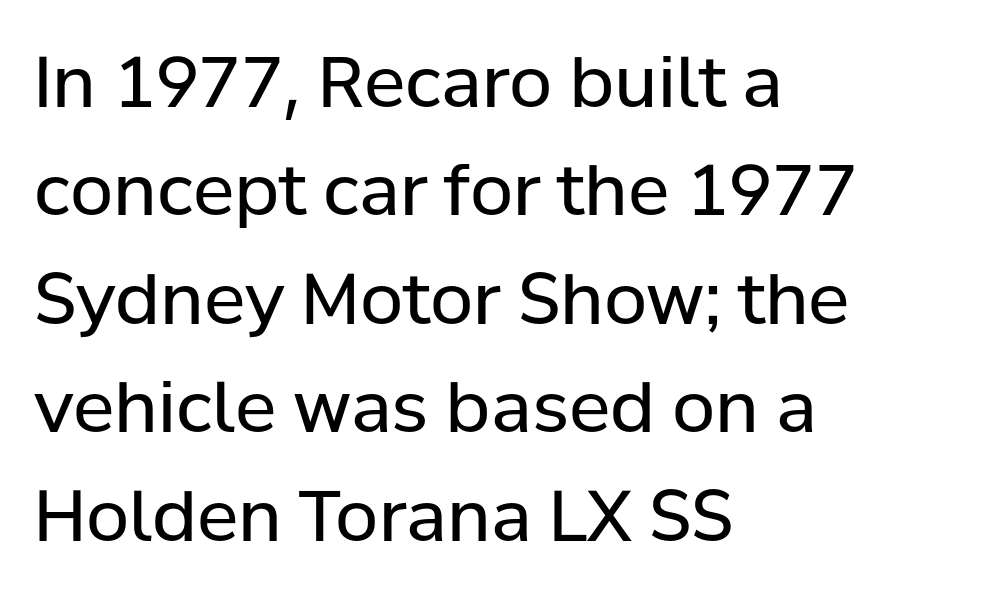
The image shows 70 px regular-weight sans-serif type, upright; set left-aligned, normal line spacing (1.55x), normal letter spacing, not underlined; low stroke contrast and a medium x-height.
